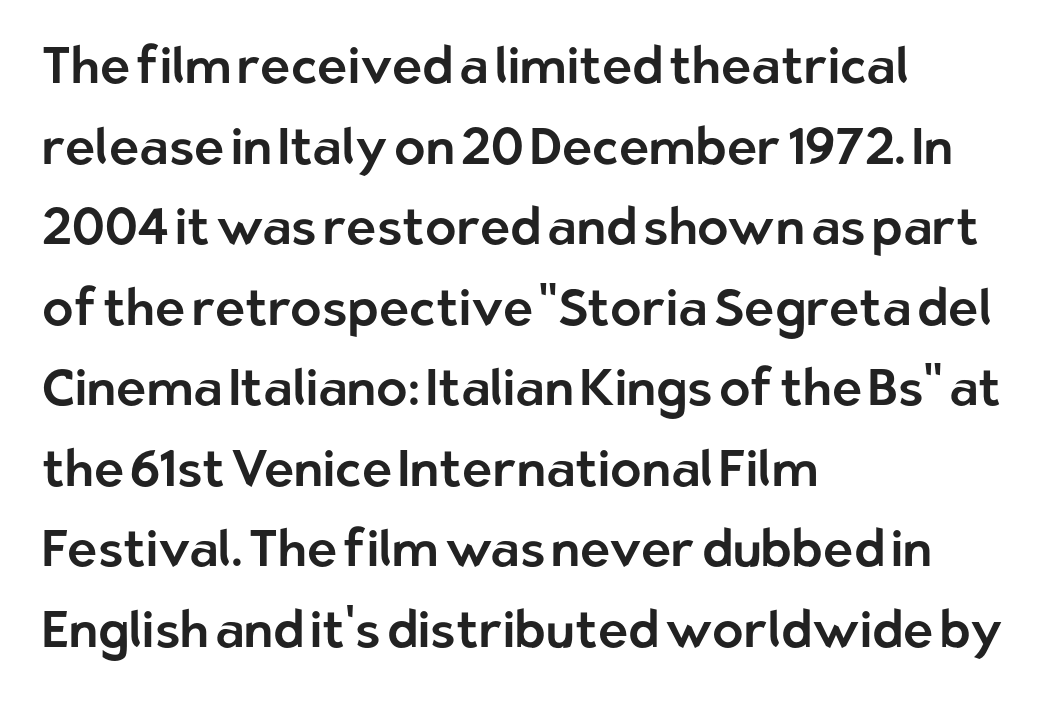
Q: Is the text italic (slanted)? A: No, it is upright.
Q: Is the typeface a serif or a sans-serif typeface? A: Sans-serif.
Q: Is the text underlined? A: No.
Q: How is the paragraph aligned? A: Left-aligned.
Q: Is the spacing between letters normal or unusually wide? A: Normal.
Q: Is the spacing between lines tight, normal or loose? A: Normal.
Q: Width (condensed, normal, or wide)? A: Normal.
Q: Stroke contrast? A: Low.
Q: x-height? A: Medium.
Q: Monospaced? A: No.
